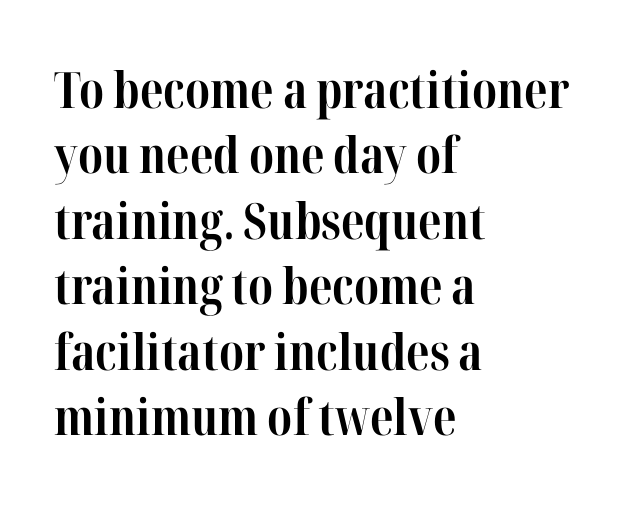
The image shows 50 px bold, condensed serif type, upright; set left-aligned, normal line spacing (1.31x), normal letter spacing, not underlined; high stroke contrast and a medium x-height.
